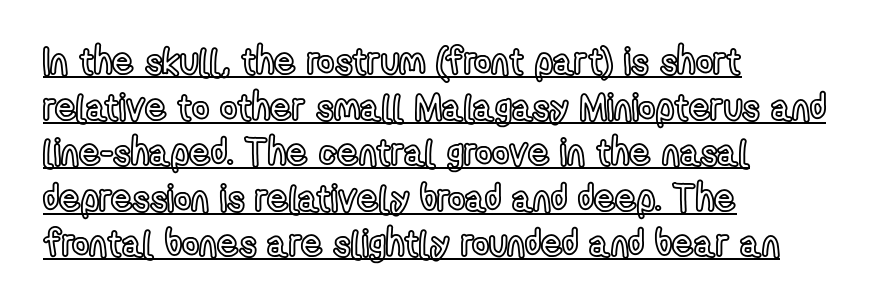
{"italic": "no", "width": "condensed", "x_height": "medium", "monospaced": "no", "underline": "yes", "align": "left", "line_spacing_ratio": 1.23, "letter_spacing": "normal", "letter_spacing_em": 0.0, "glyph_px": 37}
